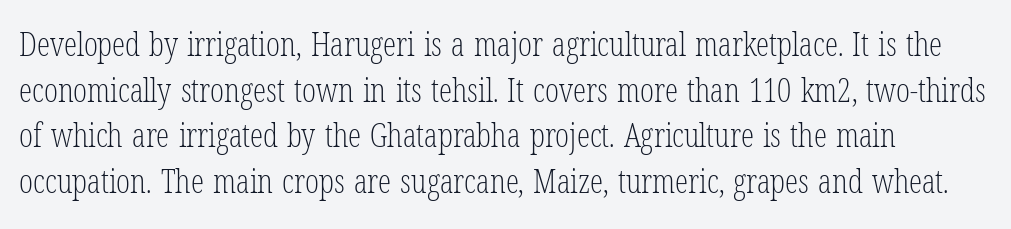
The image shows 33 px light, condensed serif type, upright; set normal line spacing (1.38x), normal letter spacing, not underlined; low stroke contrast and a medium x-height.
